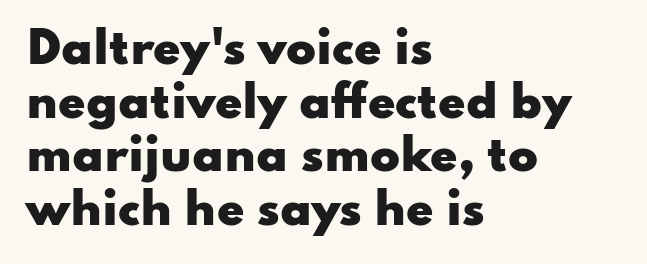
Strong, thick strokes mark this as bold type. Type without underlining. The face used here is proportionally spaced, like ordinary book or web type. The rendering anchors every line to the left-hand side. The face used here is a sans, in the tradition of grotesques and geometrics. These lines were composed using upright roman letters.
